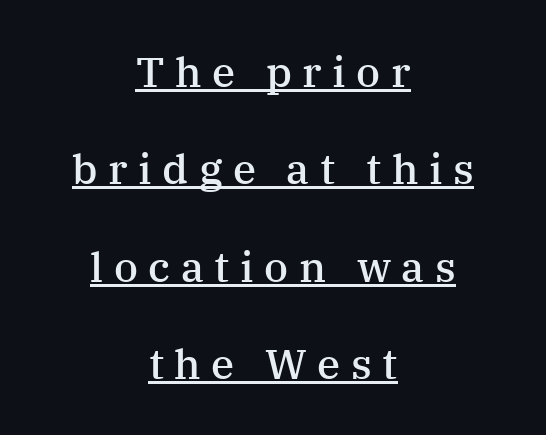
Yep, those are serifs on the letters. Underlining? Definitely there. The passage shown is semibold, sitting just below true bold. The rag falls on both sides of this text block equally. Posture: straight, roman, zero tilt. A typesetter would call this proportional, since set widths differ per character.
